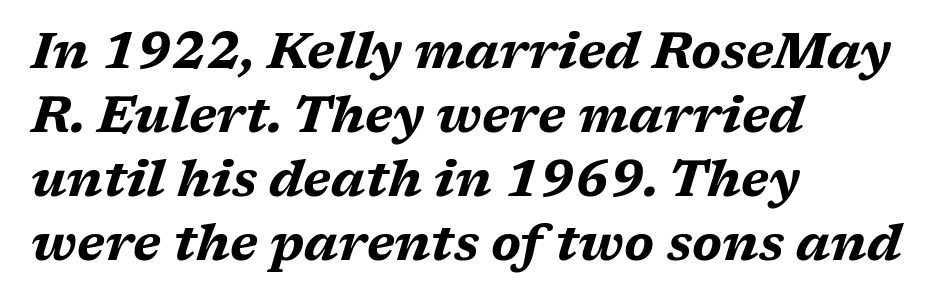
The image shows 50 px bold, wide type, italic (leaning right); set left-aligned, normal line spacing (1.28x), normal letter spacing, not underlined; medium stroke contrast and a medium x-height.
